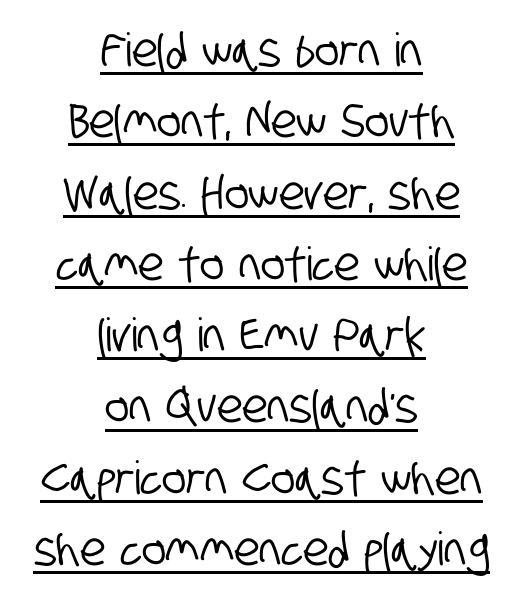
{"serif": "no", "width": "condensed", "stroke_contrast": "low", "x_height": "large", "monospaced": "no", "underline": "yes", "align": "center", "line_spacing": "normal", "line_spacing_ratio": 1.55, "letter_spacing": "normal", "letter_spacing_em": 0.0, "glyph_px": 46}
